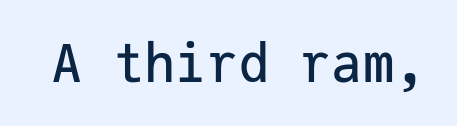
Q: Is the text italic (slanted)? A: No, it is upright.
Q: Is the typeface a serif or a sans-serif typeface? A: Sans-serif.
Q: Is the text underlined? A: No.
Q: Is the spacing between letters normal or unusually wide? A: Normal.
Q: Width (condensed, normal, or wide)? A: Normal.
Q: Stroke contrast? A: Low.
Q: x-height? A: Medium.
Q: Monospaced? A: Yes.
